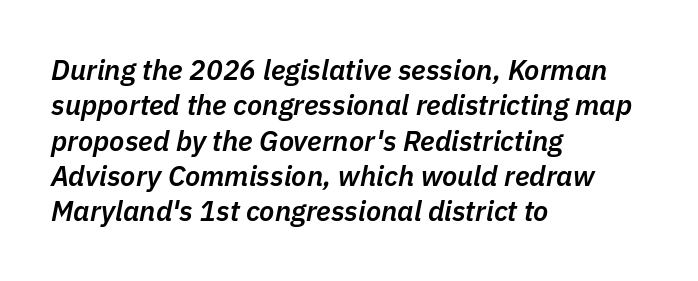
The image shows 28 px semibold type, italic (leaning right); set left-aligned, normal line spacing (1.26x), normal letter spacing, not underlined; low stroke contrast and a medium x-height.
